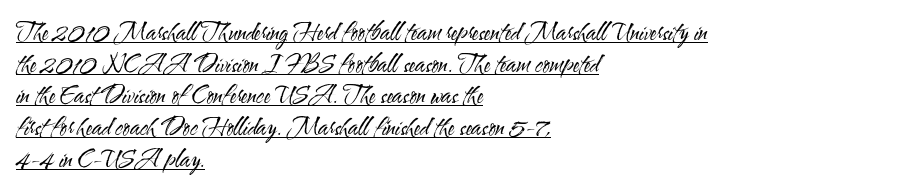
The image shows 24 px text type; set left-aligned, normal line spacing (1.32x), normal letter spacing, underlined.
